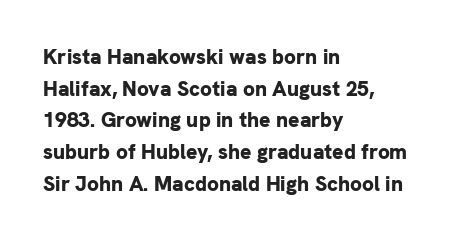
The image shows 21 px bold type, upright; set left-aligned, normal line spacing (1.51x), normal letter spacing, not underlined.
